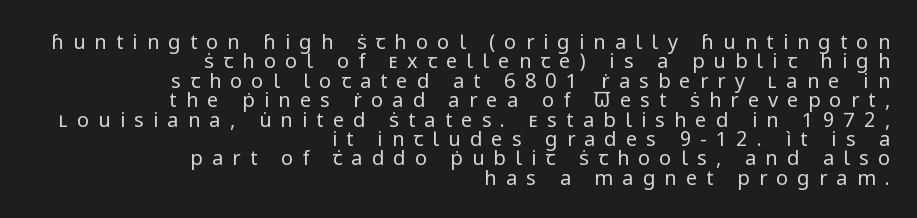
The image shows 20 px text type, upright; set right-aligned, tight line spacing (0.97x), unusually wide letter spacing (+0.46 em), not underlined.
